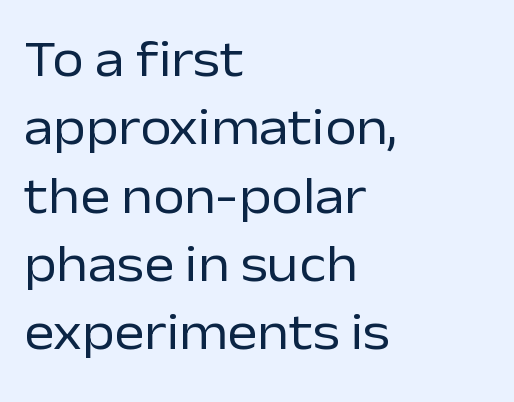
Q: Is the text bold? A: No.
Q: Is the text italic (slanted)? A: No, it is upright.
Q: Is the typeface a serif or a sans-serif typeface? A: Sans-serif.
Q: Is the text underlined? A: No.
Q: How is the paragraph aligned? A: Left-aligned.
Q: Is the spacing between letters normal or unusually wide? A: Normal.
Q: Is the spacing between lines tight, normal or loose? A: Normal.
Q: Width (condensed, normal, or wide)? A: Normal.
Q: Stroke contrast? A: Low.
Q: x-height? A: Medium.
Q: Monospaced? A: No.
